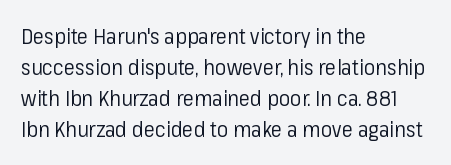
{"italic": "no", "bold": "no", "underline": "no", "align": "left", "line_spacing": "normal", "line_spacing_ratio": 1.48, "letter_spacing": "normal", "letter_spacing_em": 0.0, "glyph_px": 21}
